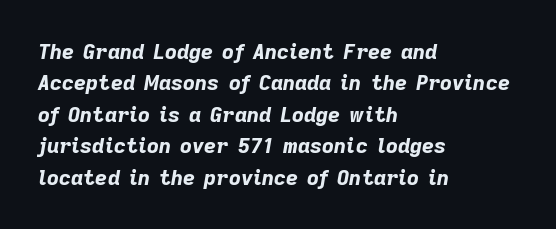
The image shows 21 px bold type, italic (leaning right); set left-aligned, normal line spacing (1.5x), normal letter spacing, not underlined.
